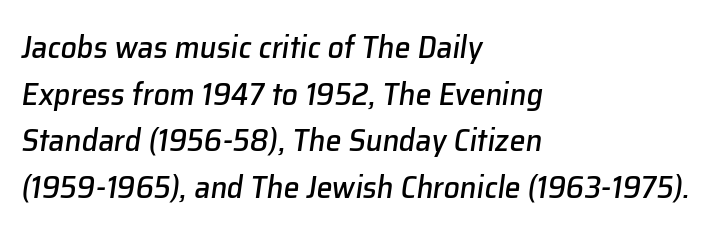
The image shows 32 px text type, italic (leaning right); set left-aligned, normal line spacing (1.46x), normal letter spacing, not underlined; low stroke contrast and a medium x-height.
